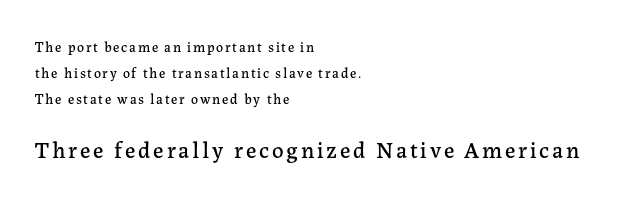
The image shows 23 px text type, upright; set left-aligned, line spacing 1.85x, not underlined; the second (bottom) block is 1.64x larger.
